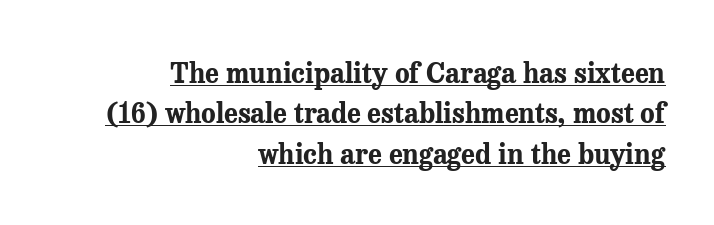
{"italic": "no", "bold": "yes", "underline": "yes", "align": "right", "line_spacing": "normal", "line_spacing_ratio": 1.5, "letter_spacing": "normal", "letter_spacing_em": 0.0, "glyph_px": 27}
